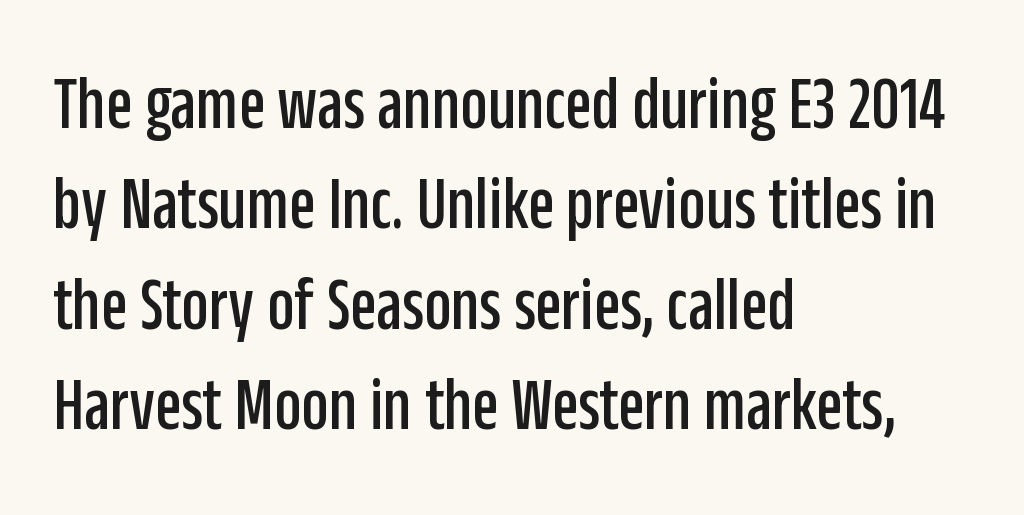
Unlike italic type, these characters show no tilt at all. How would I describe the line gaps? Plain and ordinary. Do the characters align in a grid? No, the font is proportional. Line beginnings align vertically; line endings do not. Does the type have serifs? No, each stem ends abruptly.
